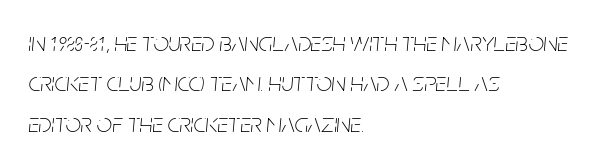
Q: Is the text bold? A: No.
Q: Is the text italic (slanted)? A: Yes, it leans right by about 5 degrees.
Q: Is the text underlined? A: No.
Q: How is the paragraph aligned? A: Left-aligned.
Q: Is the spacing between letters normal or unusually wide? A: Normal.
Q: Is the spacing between lines tight, normal or loose? A: Normal.
